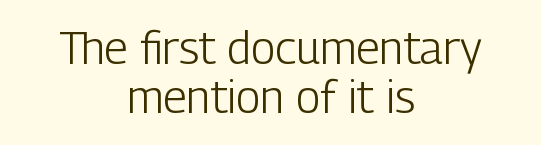
{"serif": "no", "italic": "no", "bold": "no", "weight": "light", "width": "condensed", "stroke_contrast": "low", "x_height": "medium", "monospaced": "no", "underline": "no", "align": "center", "line_spacing": "tight", "line_spacing_ratio": 1.09, "letter_spacing": "normal", "letter_spacing_em": 0.0, "glyph_px": 45}
